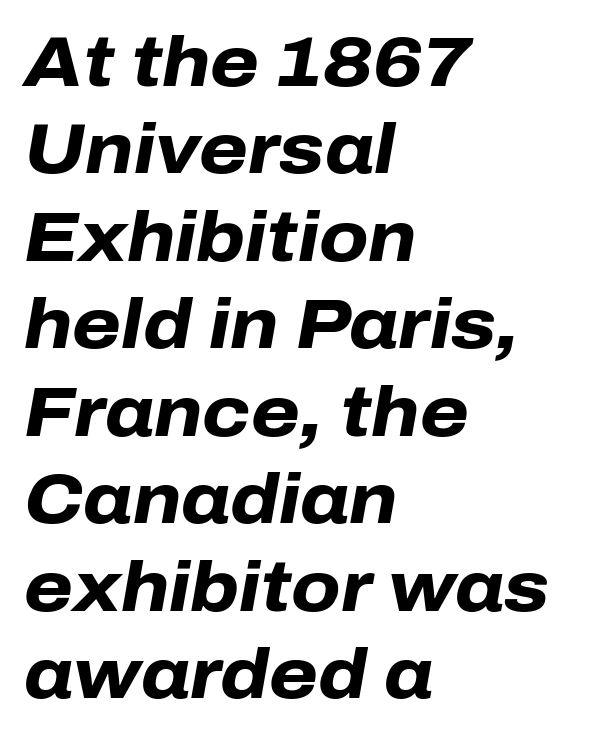
{"italic": "yes", "lean": "right", "slant_degrees": 10, "bold": "yes", "weight": "heavy", "width": "normal", "stroke_contrast": "low", "x_height": "medium", "monospaced": "no", "underline": "no", "align": "left", "line_spacing": "normal", "line_spacing_ratio": 1.25, "letter_spacing": "normal", "letter_spacing_em": 0.0, "glyph_px": 70}
